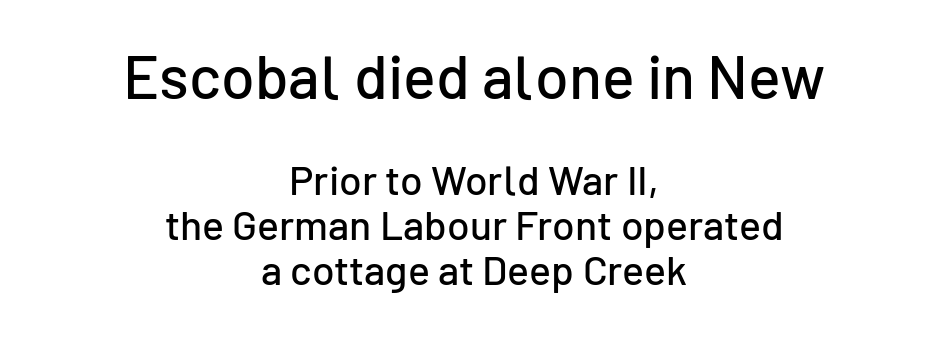
Q: Is the text italic (slanted)? A: No, it is upright.
Q: Is the typeface a serif or a sans-serif typeface? A: Sans-serif.
Q: Is the text underlined? A: No.
Q: How is the paragraph aligned? A: Centered.
Q: Is the spacing between letters normal or unusually wide? A: Normal.
Q: Is the spacing between lines tight, normal or loose? A: Tight.
Q: Which block of text is set in a larger size, the first (top) or the second (bottom)? A: The first (top) one.
Q: Width (condensed, normal, or wide)? A: Normal.
Q: Stroke contrast? A: Low.
Q: x-height? A: Medium.
Q: Monospaced? A: No.
